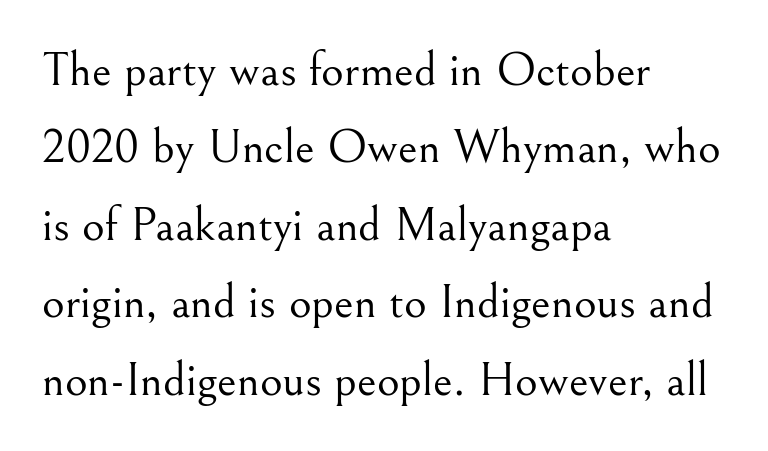
Q: Is the text bold? A: No.
Q: Is the text italic (slanted)? A: No, it is upright.
Q: Is the typeface a serif or a sans-serif typeface? A: Serif.
Q: Is the text underlined? A: No.
Q: How is the paragraph aligned? A: Left-aligned.
Q: Is the spacing between letters normal or unusually wide? A: Normal.
Q: Is the spacing between lines tight, normal or loose? A: Normal.
Q: Width (condensed, normal, or wide)? A: Normal.
Q: Stroke contrast? A: Medium.
Q: x-height? A: Small.
Q: Monospaced? A: No.
